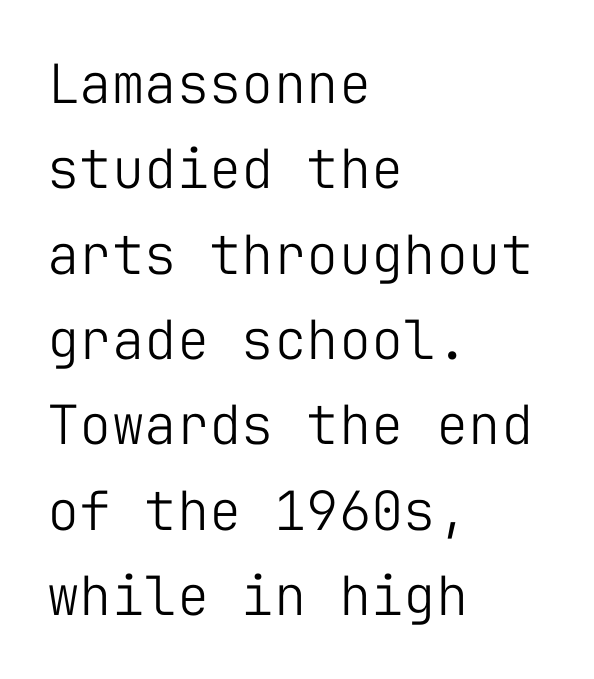
The image shows 54 px light sans-serif type, upright, monospaced; set left-aligned, normal line spacing (1.58x), normal letter spacing, not underlined; low stroke contrast and a medium x-height.
